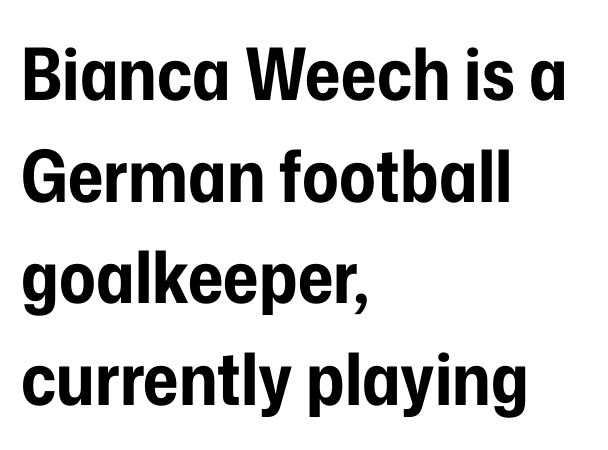
The zone under the glyphs is completely vacant. Rendered with straight, roman letterforms. Strokes here are thick enough to call this a true bold. The leading is moderate, giving the passage an even texture.
